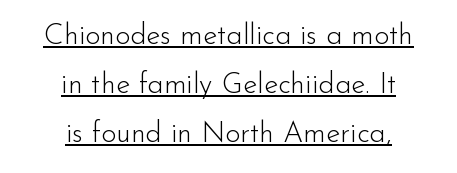
The image shows 29 px light sans-serif type, upright; set centered, normal line spacing (1.69x), normal letter spacing, underlined; low stroke contrast and a small x-height.
